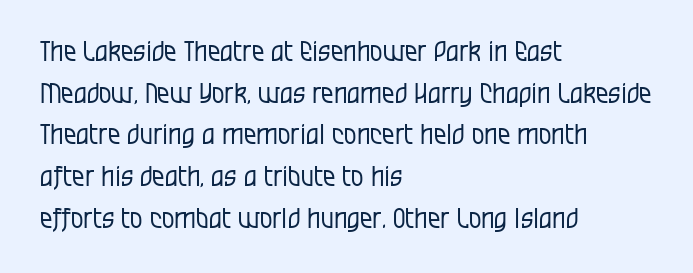
These lines are rendered in a variable-pitch font. The string is rendered with underlining switched off. Leading matches the norm, producing a regular column. The rag falls on the right side of this text block. The face looks like a standard text weight, possibly lighter.
